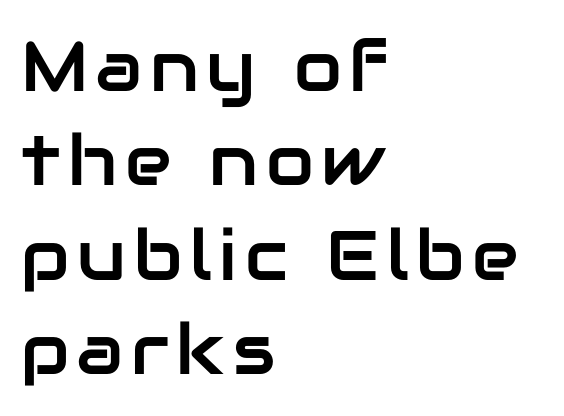
Q: Is the text italic (slanted)? A: No, it is upright.
Q: Is the typeface a serif or a sans-serif typeface? A: Sans-serif.
Q: Is the text underlined? A: No.
Q: How is the paragraph aligned? A: Left-aligned.
Q: Is the spacing between lines tight, normal or loose? A: Normal.
Q: Width (condensed, normal, or wide)? A: Normal.
Q: Stroke contrast? A: Low.
Q: x-height? A: Medium.
Q: Monospaced? A: No.
